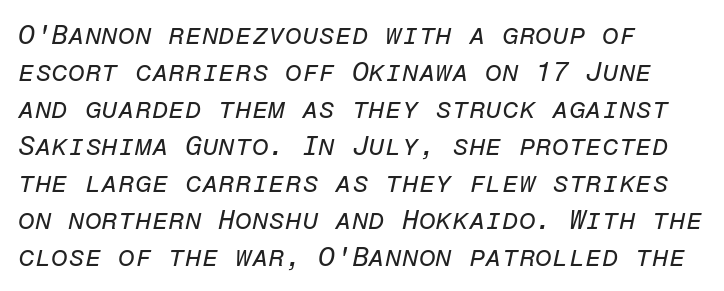
Q: Is the text bold? A: No.
Q: Is the text italic (slanted)? A: Yes, it leans right by about 12 degrees.
Q: Is the text underlined? A: No.
Q: How is the paragraph aligned? A: Left-aligned.
Q: Is the spacing between letters normal or unusually wide? A: Normal.
Q: Is the spacing between lines tight, normal or loose? A: Normal.
